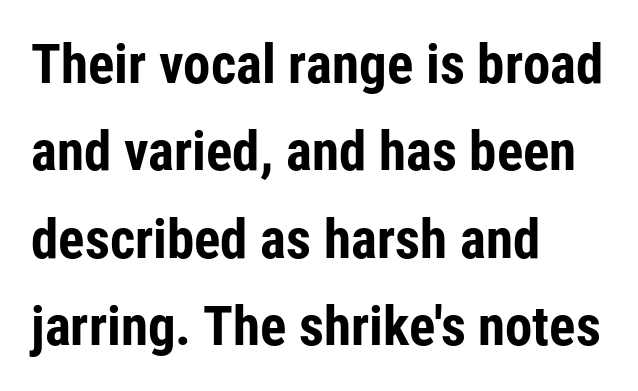
You'd pick this weight for a headline — it's a proper bold. Each letter's strokes conclude bluntly, with no projecting serifs. If you measured baseline to baseline, you'd find a middling distance. Tracking here is standard; glyphs follow each other at the usual distance. Rule under the text: the space is simply empty.
